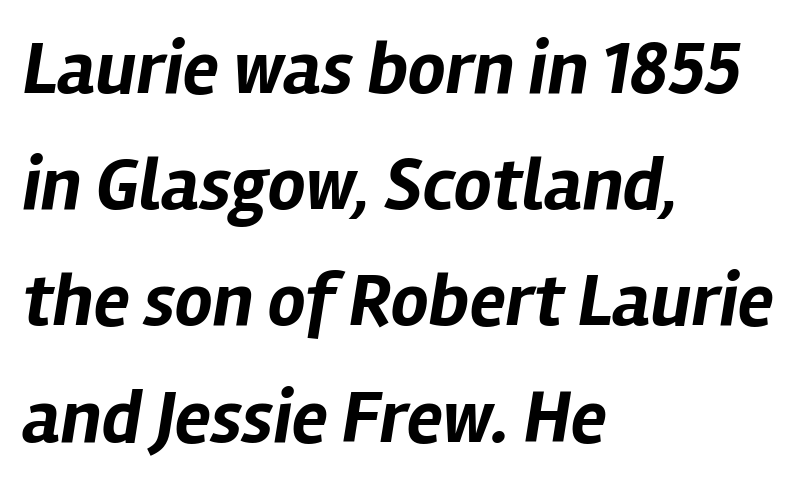
{"italic": "yes", "lean": "right", "slant_degrees": 12, "bold": "yes", "weight": "bold", "width": "normal", "stroke_contrast": "low", "x_height": "medium", "monospaced": "no", "underline": "no", "align": "left", "line_spacing": "normal", "line_spacing_ratio": 1.55, "letter_spacing": "normal", "letter_spacing_em": 0.0, "glyph_px": 75}
